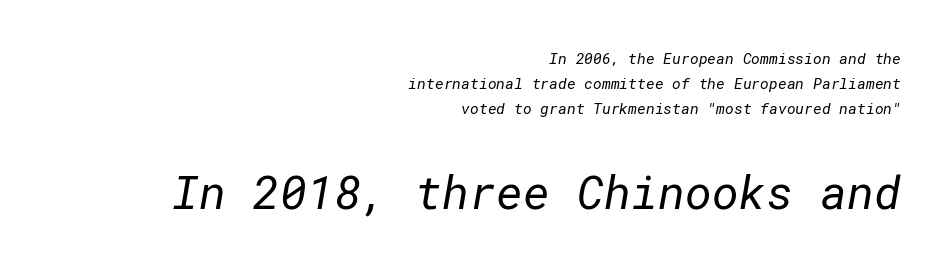
The image shows 46 px regular-weight sans-serif type; set right-aligned, normal line spacing (1.68x), normal letter spacing, not underlined; the second (bottom) block is 3.07x larger; low stroke contrast and a medium x-height.
